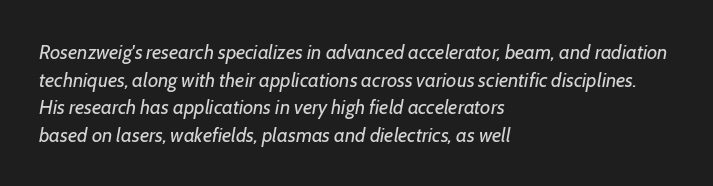
The image shows 20 px text type, italic (leaning right); set left-aligned, normal line spacing (1.38x), normal letter spacing, not underlined.
